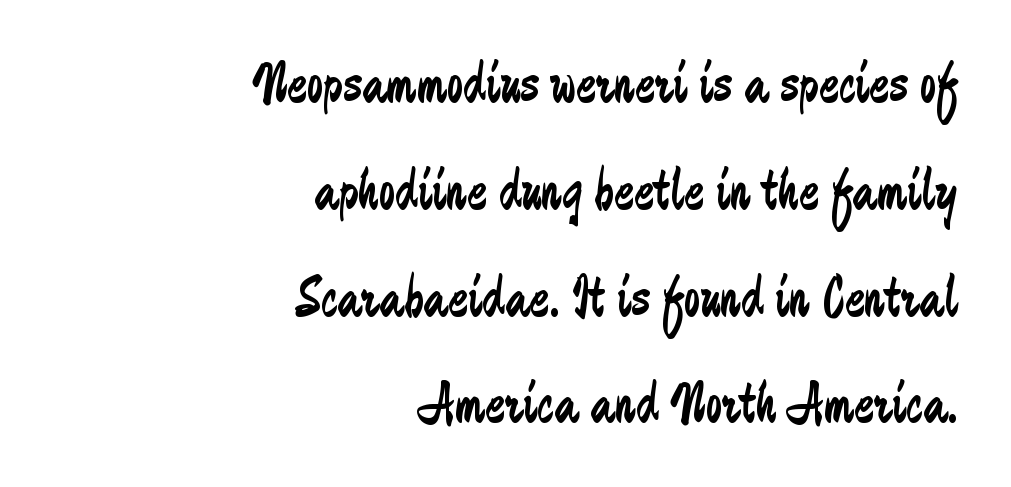
{"serif": "no", "bold": "no", "weight": "regular", "width": "condensed", "stroke_contrast": "low", "x_height": "medium", "monospaced": "no", "underline": "no", "align": "right", "line_spacing_ratio": 1.81, "letter_spacing": "normal", "letter_spacing_em": 0.0, "glyph_px": 59}
